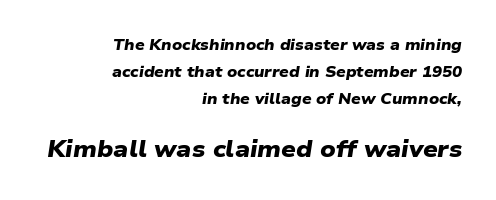
The image shows 23 px bold type; set right-aligned, line spacing 1.79x, normal letter spacing, not underlined; the second (bottom) block is 1.53x larger.
